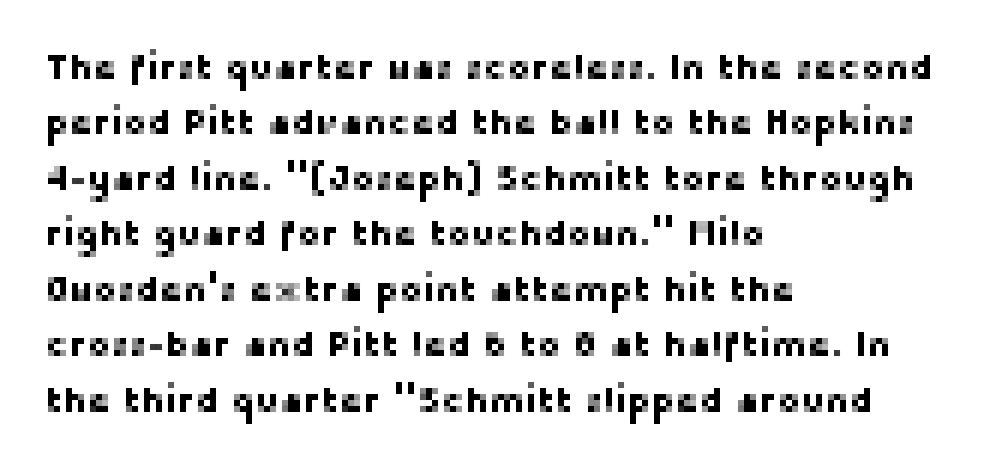
Line beginnings align vertically; line endings do not. Observe the ordinary spacing: letters are neighbours, not strangers. Is there any slant? The stems are plumb. Reading down the column, the eye jumps a familiar distance to each next line.
